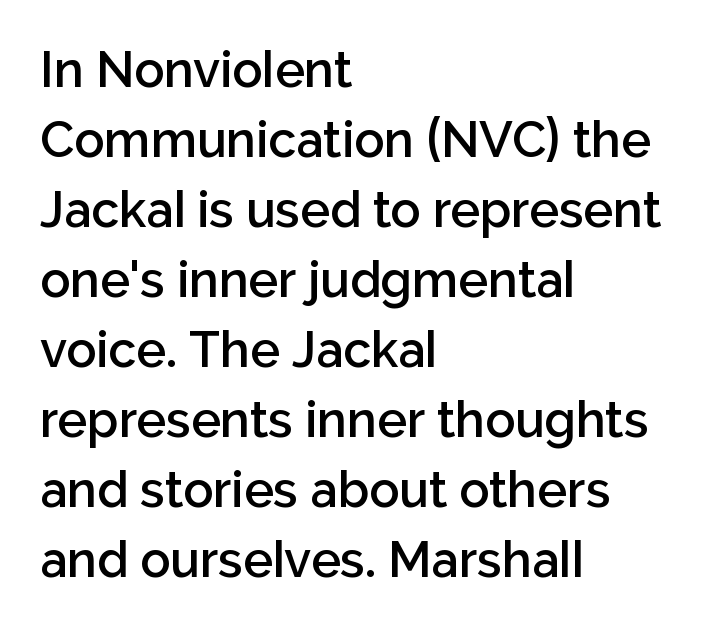
These lines sit exactly where default settings would place them. Nobody touched the tracking dial on this one. The foot of each line stays bare and open. Visually the block forms a straight wall on the left and a jagged coastline on the right. You could not count columns in this text — the font is proportionally spaced. Heft: intermediate — a semibold.
